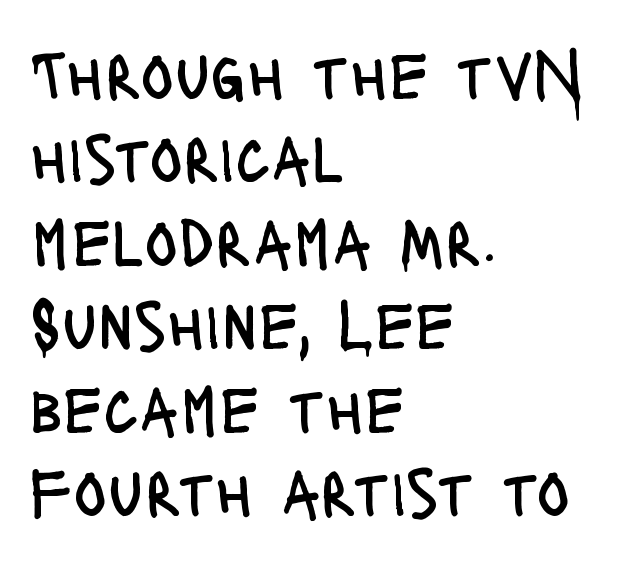
Posture: straight, roman, zero tilt. Nobody touched the tracking dial on this one. Type without underlining. Left-aligned paragraph, ragged on the right.
